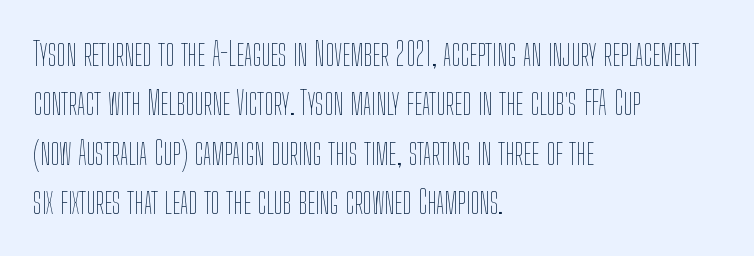
Looks like regular typesetting: each glyph gets only the width it needs. The line-height multiplier appears to be the usual default. A clean baseline with only descenders dipping below it. How are the letters spaced? Ordinarily, with no added tracking. These lines stack with their left ends in a neat column. Summary of weight: not heavy and not bold.
